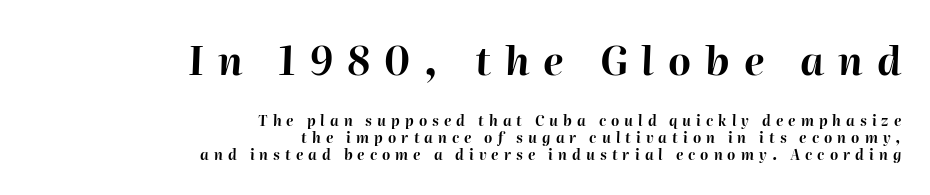
Characters follow at a spacing far wider than the type designer built in. The text carries the slant typical of an italic or oblique font. The typesetter chose a ragged-left arrangement here. The passage shown is typed in a proportional face where columns would drift.
